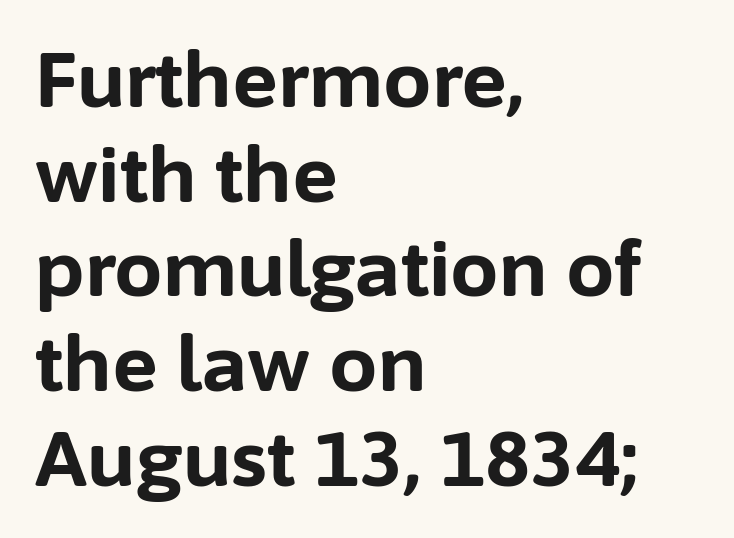
The glyphs in this specimen are sans serif. You could not count columns in this text — the font is proportionally spaced. The letters stand upright; this is a roman face. Compared with an ordinary text face, these strokes are far heavier — a full bold. Look at the tracking — it's just the regular setting, nothing added.
